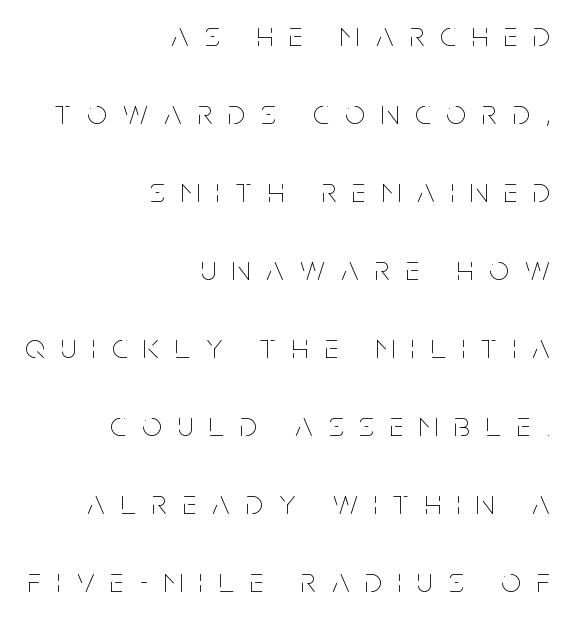
The gaps between neighbouring characters are conspicuously large. Interline gaps are noticeably wide in this sample. Bold? No — there's no thickening of the strokes. Typeset ragged left — the right edge is the straight one.
